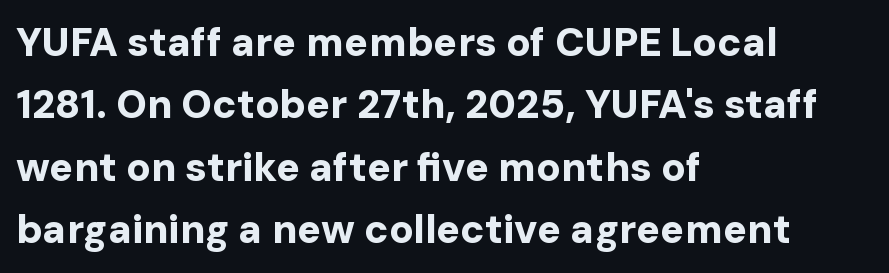
Q: Is the text bold? A: Yes.
Q: Is the text italic (slanted)? A: No, it is upright.
Q: Is the typeface a serif or a sans-serif typeface? A: Sans-serif.
Q: Is the text underlined? A: No.
Q: How is the paragraph aligned? A: Left-aligned.
Q: Is the spacing between letters normal or unusually wide? A: Normal.
Q: Is the spacing between lines tight, normal or loose? A: Normal.
Q: Width (condensed, normal, or wide)? A: Normal.
Q: Stroke contrast? A: Low.
Q: x-height? A: Medium.
Q: Monospaced? A: No.
